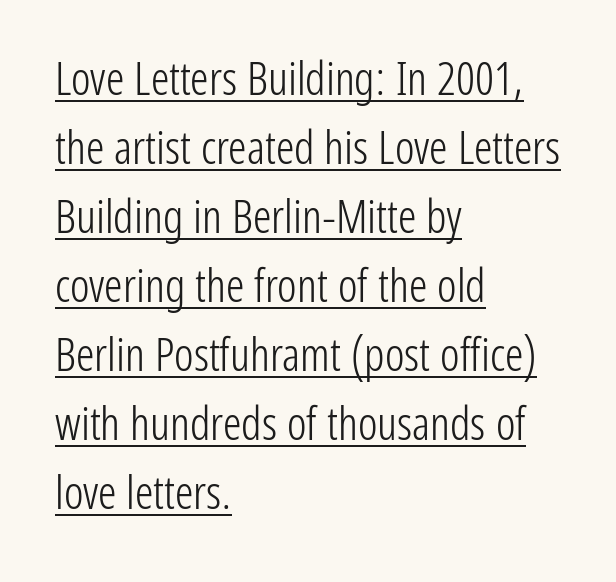
{"serif": "no", "italic": "no", "bold": "no", "weight": "light", "width": "condensed", "stroke_contrast": "low", "x_height": "medium", "monospaced": "no", "underline": "yes", "align": "left", "line_spacing": "normal", "line_spacing_ratio": 1.5, "letter_spacing": "normal", "letter_spacing_em": 0.0, "glyph_px": 46}
